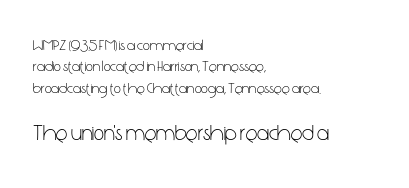
The image shows 22 px text type, upright; set left-aligned, normal line spacing (1.43x), normal letter spacing, not underlined; the second (bottom) block is 1.47x larger.
